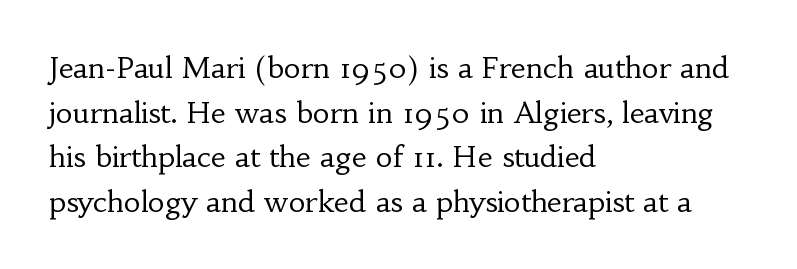
{"serif": "yes", "italic": "no", "bold": "no", "weight": "regular", "width": "normal", "stroke_contrast": "low", "x_height": "small", "monospaced": "no", "underline": "no", "align": "left", "line_spacing": "normal", "line_spacing_ratio": 1.54, "letter_spacing": "normal", "letter_spacing_em": 0.0, "glyph_px": 29}
